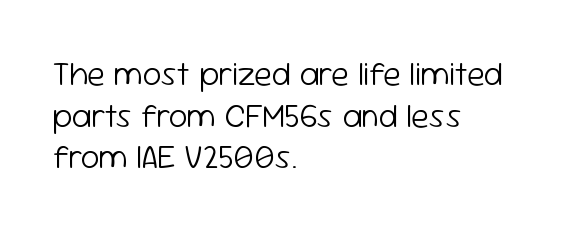
Q: Is the text bold? A: No.
Q: Is the text italic (slanted)? A: No, it is upright.
Q: Is the typeface a serif or a sans-serif typeface? A: Sans-serif.
Q: Is the text underlined? A: No.
Q: How is the paragraph aligned? A: Left-aligned.
Q: Is the spacing between letters normal or unusually wide? A: Normal.
Q: Is the spacing between lines tight, normal or loose? A: Normal.
Q: Width (condensed, normal, or wide)? A: Normal.
Q: Stroke contrast? A: Low.
Q: x-height? A: Medium.
Q: Monospaced? A: No.
